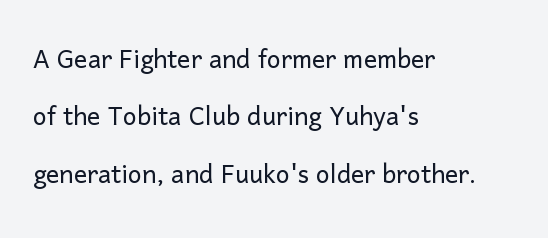
This is sans-serif lettering, the kind often seen on screens and signage. A classic flush-left, rag-right setting is used for this passage. Inter-character spacing is left at the font's built-in metrics. Italic: no, the glyphs are upright roman. A typesetter would call this proportional, since set widths differ per character.
